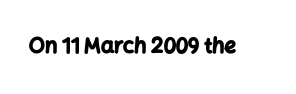
{"italic": "no", "bold": "yes", "underline": "no", "letter_spacing": "normal", "letter_spacing_em": 0.0, "glyph_px": 21}
